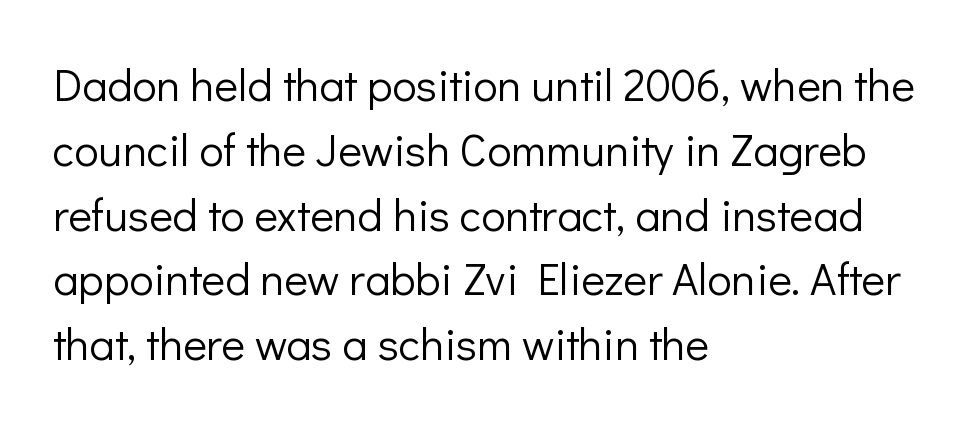
Q: Is the text bold? A: No.
Q: Is the text italic (slanted)? A: No, it is upright.
Q: Is the typeface a serif or a sans-serif typeface? A: Sans-serif.
Q: Is the text underlined? A: No.
Q: How is the paragraph aligned? A: Left-aligned.
Q: Is the spacing between letters normal or unusually wide? A: Normal.
Q: Is the spacing between lines tight, normal or loose? A: Normal.
Q: Width (condensed, normal, or wide)? A: Normal.
Q: Stroke contrast? A: Low.
Q: x-height? A: Medium.
Q: Monospaced? A: No.
